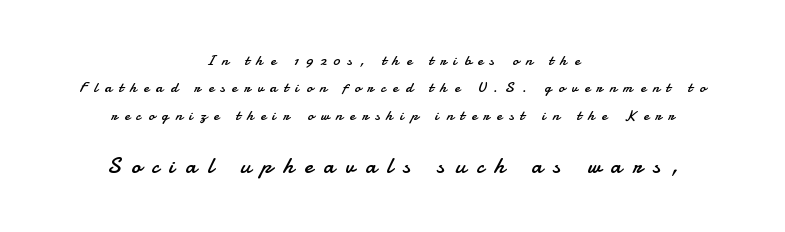
{"bold": "no", "underline": "no", "align": "center", "line_spacing_ratio": 1.82, "letter_spacing": "wide", "letter_spacing_em": 0.47, "larger_block": "second", "size_ratio": 1.53, "glyph_px": 23}
